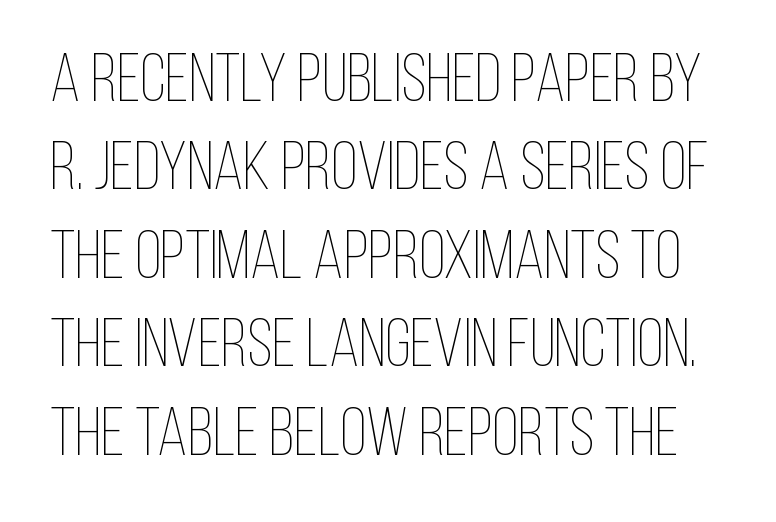
{"italic": "no", "bold": "no", "weight": "thin", "width": "condensed", "stroke_contrast": "low", "x_height": "large", "monospaced": "no", "underline": "no", "line_spacing": "normal", "line_spacing_ratio": 1.3, "letter_spacing": "normal", "letter_spacing_em": 0.0, "glyph_px": 68}
